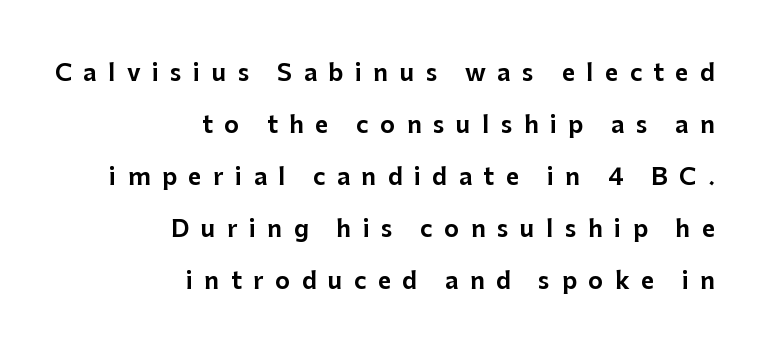
Loosely led — the rows are spread out. Honestly, there is no underline to notice here at all. In terms of posture, this sample is upright. Students, note that the glyphs here are deliberately spaced far apart. Line ends are locked; line starts wander.
